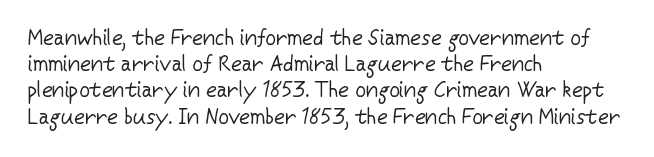
Q: Is the text bold? A: No.
Q: Is the text italic (slanted)? A: No, it is upright.
Q: Is the text underlined? A: No.
Q: How is the paragraph aligned? A: Left-aligned.
Q: Is the spacing between letters normal or unusually wide? A: Normal.
Q: Is the spacing between lines tight, normal or loose? A: Normal.
